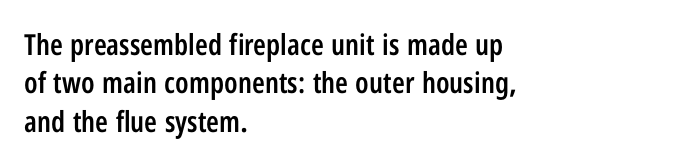
The image shows 29 px semibold, condensed sans-serif type, upright; set left-aligned, normal line spacing (1.32x), normal letter spacing, not underlined; low stroke contrast and a medium x-height.
